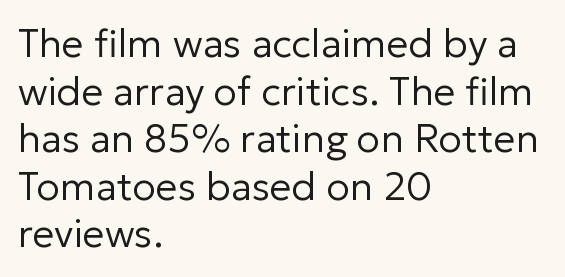
{"serif": "no", "italic": "no", "bold": "no", "weight": "regular", "width": "normal", "stroke_contrast": "low", "x_height": "medium", "monospaced": "no", "underline": "no", "align": "left", "line_spacing_ratio": 1.22, "letter_spacing": "normal", "letter_spacing_em": 0.0, "glyph_px": 39}
